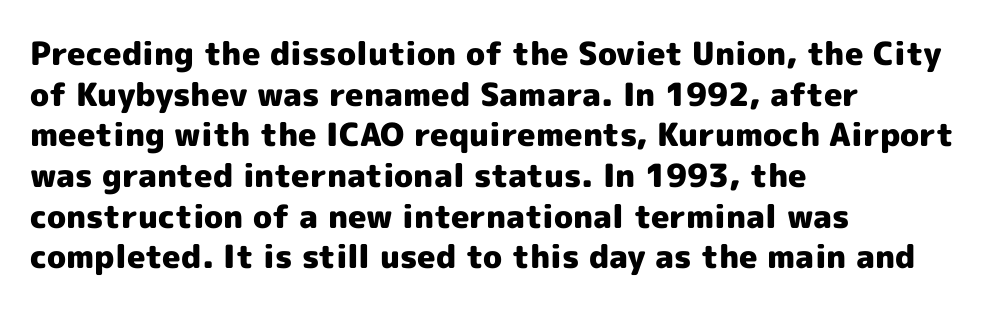
{"serif": "no", "italic": "no", "bold": "yes", "weight": "heavy", "width": "normal", "x_height": "medium", "monospaced": "no", "underline": "no", "align": "left", "line_spacing": "normal", "line_spacing_ratio": 1.27, "letter_spacing": "normal", "letter_spacing_em": 0.0, "glyph_px": 32}
